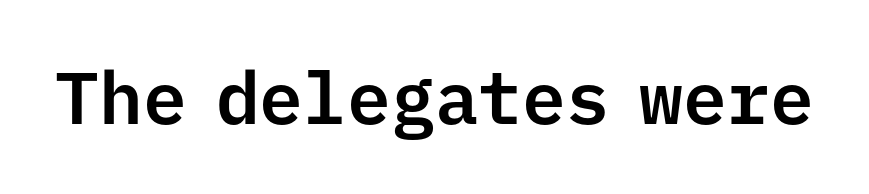
The image shows 73 px sans-serif type, upright, monospaced; set normal letter spacing, not underlined; low stroke contrast and a medium x-height.
